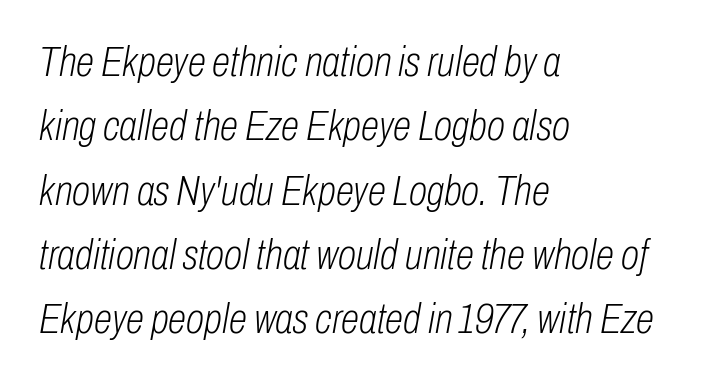
Q: Is the text bold? A: No.
Q: Is the text italic (slanted)? A: Yes, it leans right by about 10 degrees.
Q: Is the text underlined? A: No.
Q: How is the paragraph aligned? A: Left-aligned.
Q: Is the spacing between letters normal or unusually wide? A: Normal.
Q: Is the spacing between lines tight, normal or loose? A: Normal.
Q: Width (condensed, normal, or wide)? A: Condensed.
Q: Stroke contrast? A: Low.
Q: x-height? A: Medium.
Q: Monospaced? A: No.
